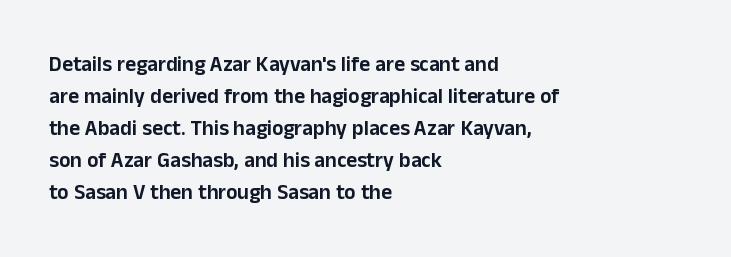
Q: Is the text italic (slanted)? A: No, it is upright.
Q: Is the text underlined? A: No.
Q: How is the paragraph aligned? A: Left-aligned.
Q: Is the spacing between letters normal or unusually wide? A: Normal.
Q: Is the spacing between lines tight, normal or loose? A: Normal.
